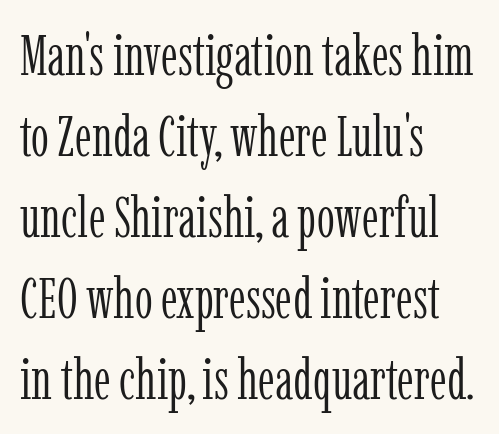
The image shows 57 px light, condensed serif type, upright; set left-aligned, normal line spacing (1.42x), normal letter spacing, not underlined; low stroke contrast and a medium x-height.
